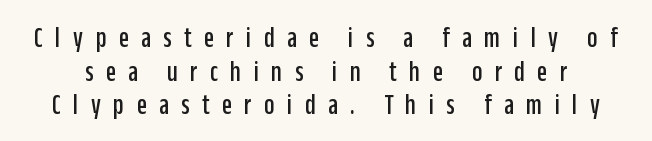
{"serif": "no", "italic": "no", "width": "condensed", "stroke_contrast": "low", "x_height": "large", "monospaced": "no", "underline": "no", "line_spacing_ratio": 1.16, "letter_spacing": "wide", "letter_spacing_em": 0.43, "glyph_px": 29}
